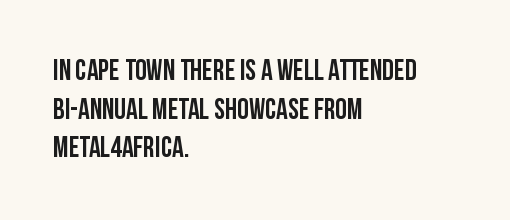
Q: Is the text italic (slanted)? A: No, it is upright.
Q: Is the typeface a serif or a sans-serif typeface? A: Sans-serif.
Q: Is the text underlined? A: No.
Q: How is the paragraph aligned? A: Left-aligned.
Q: Is the spacing between letters normal or unusually wide? A: Normal.
Q: Is the spacing between lines tight, normal or loose? A: Normal.
Q: Width (condensed, normal, or wide)? A: Condensed.
Q: Stroke contrast? A: Low.
Q: x-height? A: Large.
Q: Monospaced? A: No.
